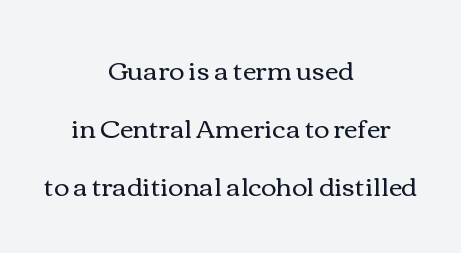
Q: Is the text bold? A: No.
Q: Is the text italic (slanted)? A: No, it is upright.
Q: Is the text underlined? A: No.
Q: How is the paragraph aligned? A: Centered.
Q: Is the spacing between letters normal or unusually wide? A: Normal.
Q: Is the spacing between lines tight, normal or loose? A: Loose.
